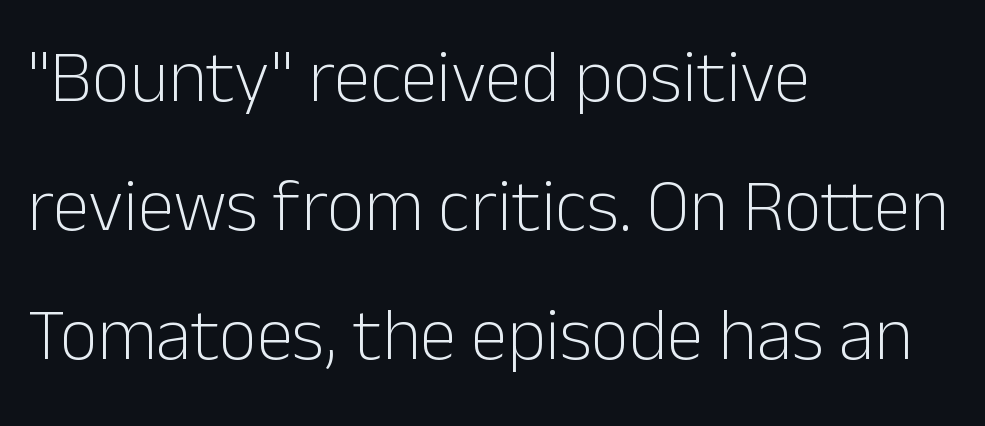
Q: Is the text bold? A: No.
Q: Is the text italic (slanted)? A: No, it is upright.
Q: Is the typeface a serif or a sans-serif typeface? A: Sans-serif.
Q: Is the text underlined? A: No.
Q: How is the paragraph aligned? A: Left-aligned.
Q: Is the spacing between letters normal or unusually wide? A: Normal.
Q: Width (condensed, normal, or wide)? A: Normal.
Q: Stroke contrast? A: Low.
Q: x-height? A: Medium.
Q: Monospaced? A: No.
